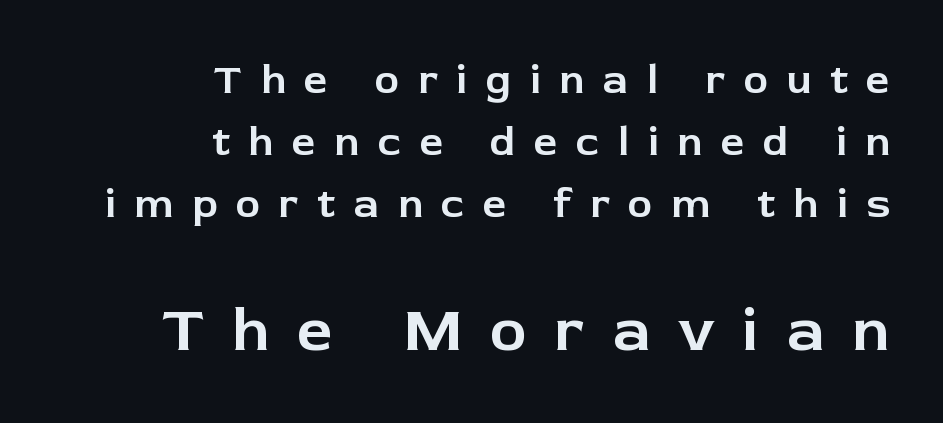
Q: Is the text italic (slanted)? A: No, it is upright.
Q: Is the typeface a serif or a sans-serif typeface? A: Sans-serif.
Q: Is the text underlined? A: No.
Q: How is the paragraph aligned? A: Right-aligned.
Q: Is the spacing between letters normal or unusually wide? A: Unusually wide.
Q: Is the spacing between lines tight, normal or loose? A: Normal.
Q: Which block of text is set in a larger size, the first (top) or the second (bottom)? A: The second (bottom) one.
Q: Width (condensed, normal, or wide)? A: Normal.
Q: Stroke contrast? A: Low.
Q: x-height? A: Medium.
Q: Monospaced? A: No.
